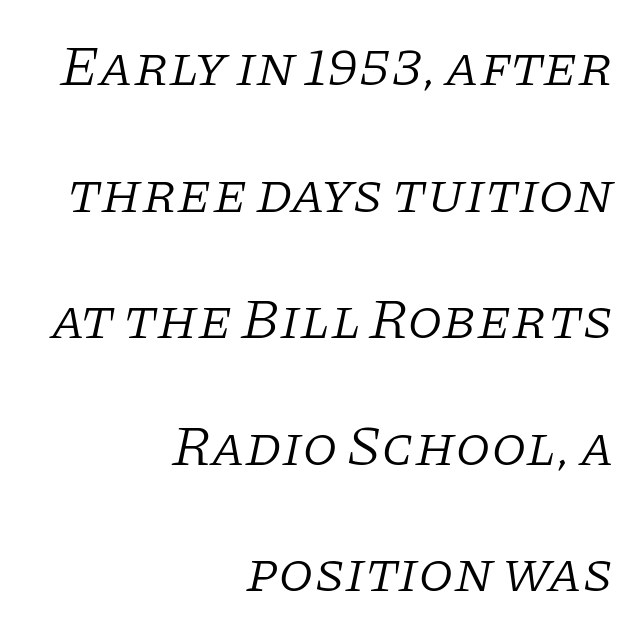
Q: Is the text bold? A: No.
Q: Is the text italic (slanted)? A: Yes, it leans right by about 11 degrees.
Q: Is the typeface a serif or a sans-serif typeface? A: Serif.
Q: Is the text underlined? A: No.
Q: How is the paragraph aligned? A: Right-aligned.
Q: Is the spacing between letters normal or unusually wide? A: Normal.
Q: Is the spacing between lines tight, normal or loose? A: Loose.
Q: Width (condensed, normal, or wide)? A: Normal.
Q: Stroke contrast? A: Low.
Q: x-height? A: Large.
Q: Monospaced? A: No.
